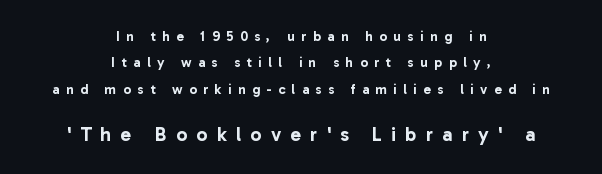
Words float on clear page, feet unadorned. A centered setting, common on invitations and titles, is used for this passage. Glyph-to-glyph distance is far greater than everyday printed text. These lines were composed using upright roman letters. The later block is typeset at a bigger size than the earlier block.
